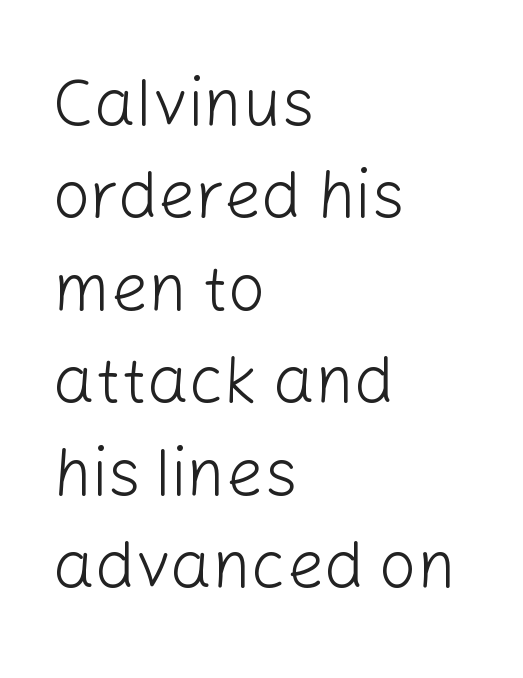
The image shows 66 px light sans-serif type, upright; set left-aligned, normal line spacing (1.4x), normal letter spacing, not underlined; low stroke contrast and a medium x-height.
